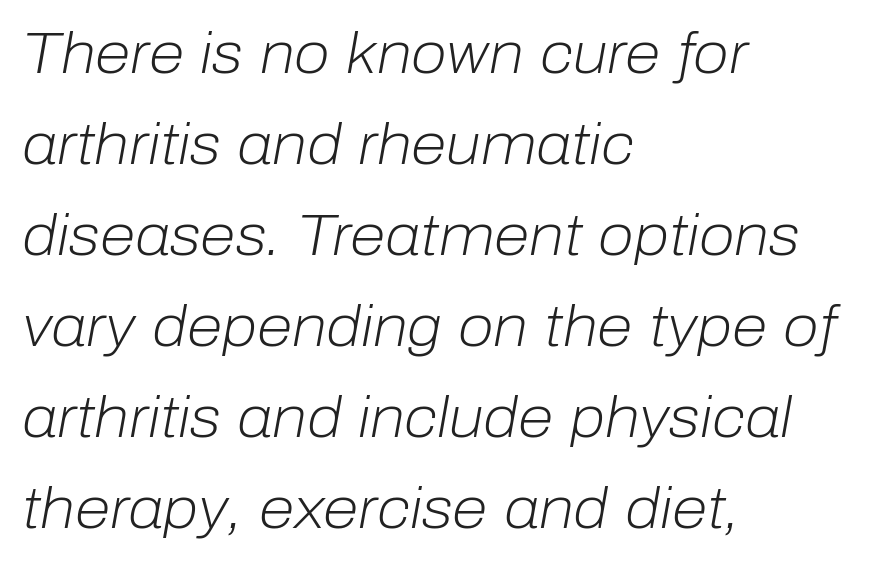
Q: Is the text bold? A: No.
Q: Is the text italic (slanted)? A: Yes, it leans right by about 10 degrees.
Q: Is the text underlined? A: No.
Q: How is the paragraph aligned? A: Left-aligned.
Q: Is the spacing between letters normal or unusually wide? A: Normal.
Q: Is the spacing between lines tight, normal or loose? A: Normal.
Q: Width (condensed, normal, or wide)? A: Normal.
Q: Stroke contrast? A: Low.
Q: x-height? A: Medium.
Q: Monospaced? A: No.
